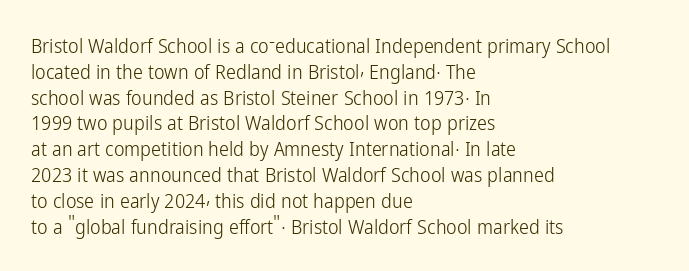
Q: Is the text bold? A: No.
Q: Is the text italic (slanted)? A: No, it is upright.
Q: Is the text underlined? A: No.
Q: How is the paragraph aligned? A: Left-aligned.
Q: Is the spacing between letters normal or unusually wide? A: Normal.
Q: Is the spacing between lines tight, normal or loose? A: Normal.
